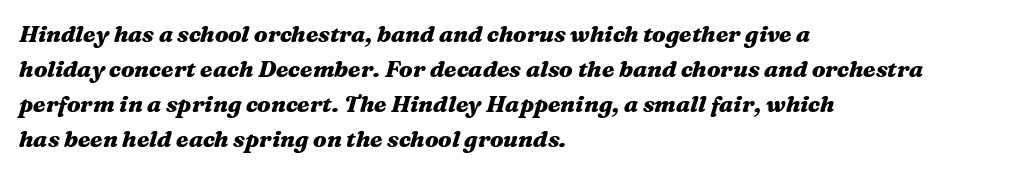
The image shows 23 px bold type, italic (leaning right); set left-aligned, normal line spacing (1.52x), normal letter spacing, not underlined.
